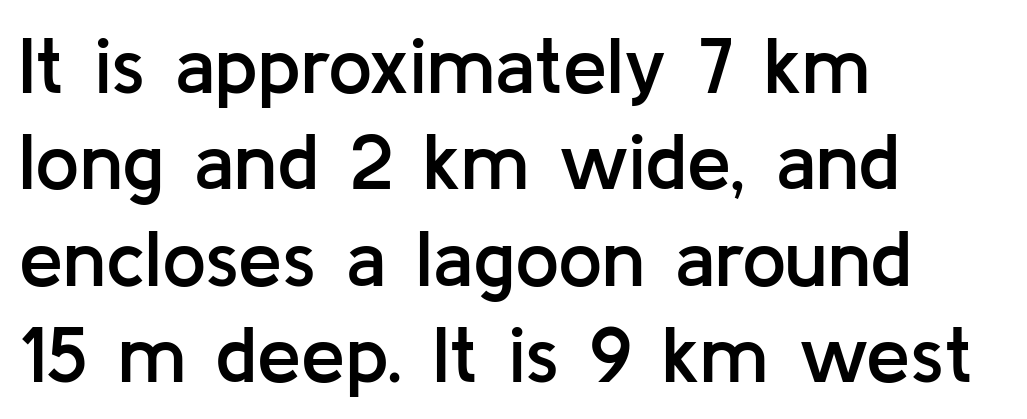
{"serif": "no", "italic": "no", "bold": "semi", "weight": "semibold", "width": "normal", "stroke_contrast": "low", "x_height": "medium", "monospaced": "no", "underline": "no", "align": "left", "line_spacing_ratio": 1.22, "letter_spacing": "normal", "letter_spacing_em": 0.0, "glyph_px": 79}
